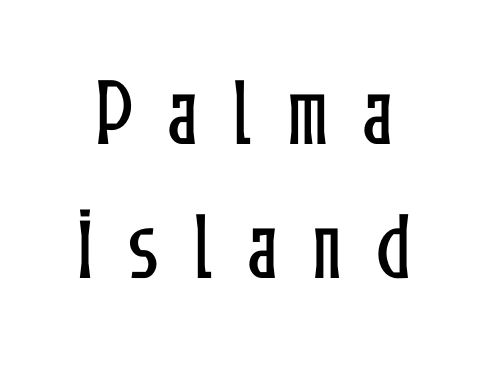
Do the characters align in a grid? No, the font is proportional. Ordinary non-slanted type is in use. Quick note: underline off. Words appear elongated and porous because spacing is wide.
